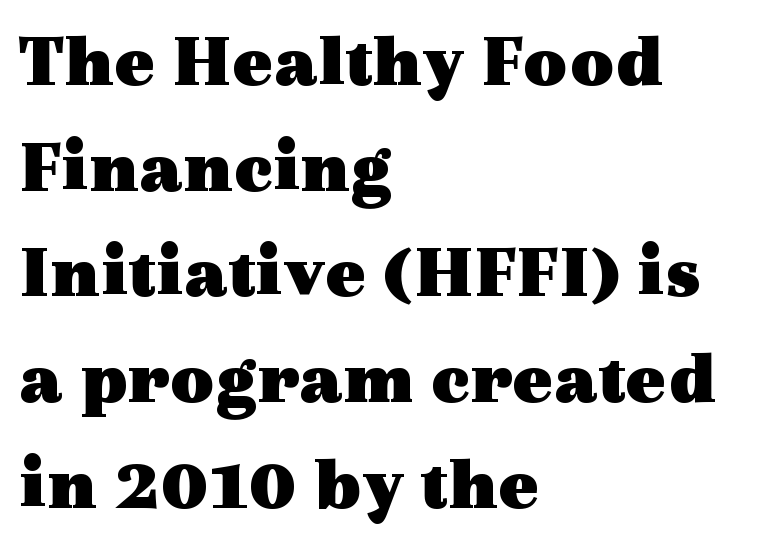
{"serif": "yes", "italic": "no", "bold": "yes", "weight": "heavy", "width": "wide", "x_height": "medium", "monospaced": "no", "underline": "no", "align": "left", "line_spacing": "normal", "line_spacing_ratio": 1.39, "letter_spacing": "normal", "letter_spacing_em": 0.0, "glyph_px": 76}
